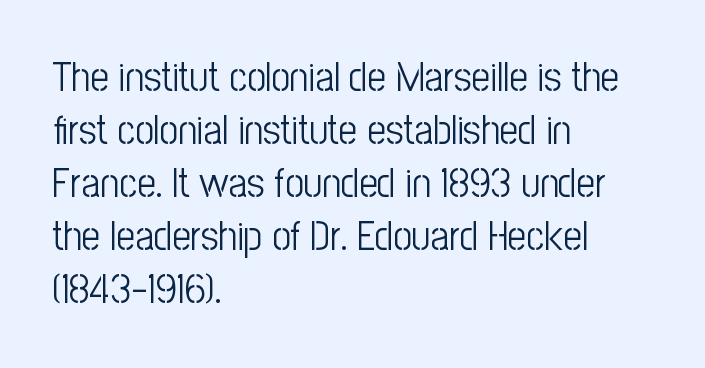
{"serif": "no", "italic": "no", "bold": "no", "weight": "light", "width": "condensed", "stroke_contrast": "low", "x_height": "medium", "monospaced": "no", "underline": "no", "align": "left", "line_spacing": "normal", "line_spacing_ratio": 1.29, "letter_spacing": "normal", "letter_spacing_em": 0.0, "glyph_px": 41}
